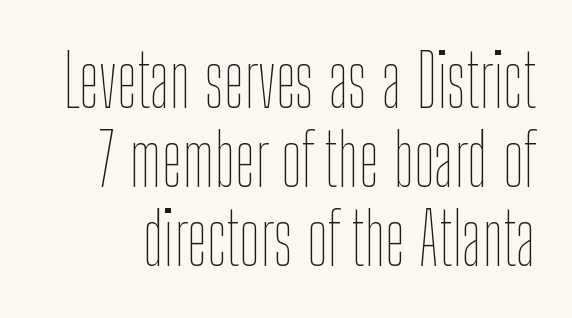
The image shows 73 px thin, condensed type, upright; set tight line spacing (1.08x), normal letter spacing, not underlined; low stroke contrast and a medium x-height.
